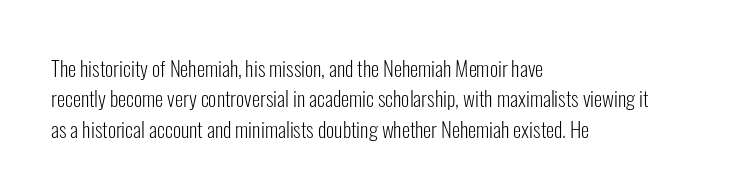
Q: Is the text bold? A: No.
Q: Is the text italic (slanted)? A: No, it is upright.
Q: Is the text underlined? A: No.
Q: How is the paragraph aligned? A: Left-aligned.
Q: Is the spacing between letters normal or unusually wide? A: Normal.
Q: Is the spacing between lines tight, normal or loose? A: Normal.
